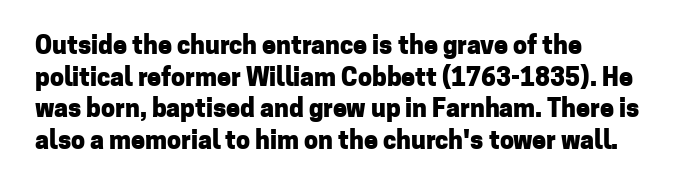
The image shows 25 px bold type, upright; set left-aligned, normal line spacing (1.27x), normal letter spacing, not underlined.
